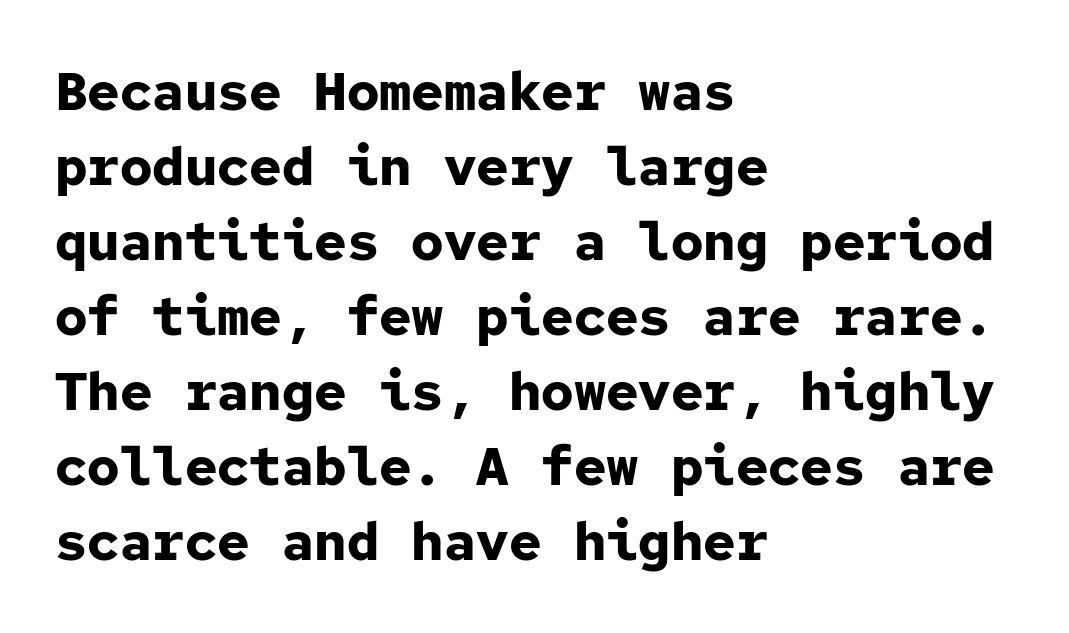
Quick note: not italic, upright. The passage shown is typeset with a sans-serif family. A bare baseline throughout the passage. A typesetter would call this leading conventional body-copy spacing.
